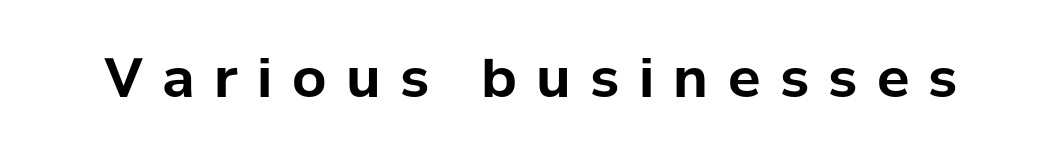
This rendering employs a face without finishing strokes, i.e., a sans-serif. It's the straight-up-and-down kind of type. The specimen omits any rule beneath the text block's lines. Pretty heavy lettering here — definitely bold. Looks like regular typesetting: each glyph gets only the width it needs. The gaps between neighbouring characters are conspicuously large.
